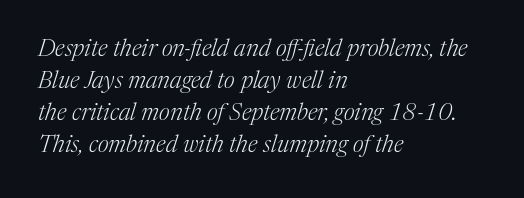
The image shows 24 px text type, italic (leaning right); set left-aligned, normal line spacing (1.34x), normal letter spacing, not underlined.
